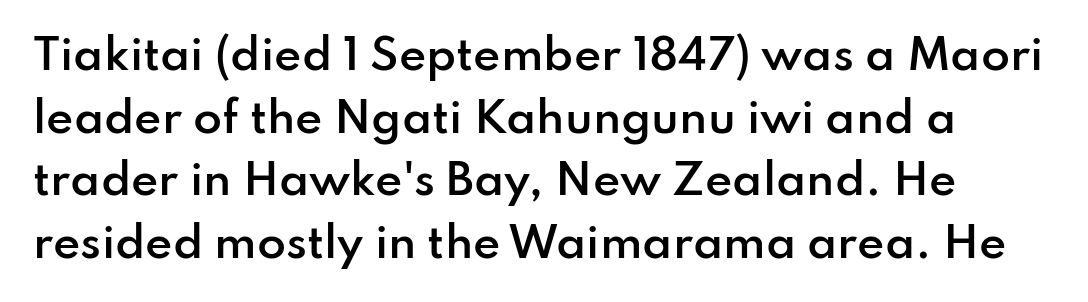
Q: Is the text bold? A: Semi-bold.
Q: Is the text italic (slanted)? A: No, it is upright.
Q: Is the typeface a serif or a sans-serif typeface? A: Sans-serif.
Q: Is the text underlined? A: No.
Q: Is the spacing between letters normal or unusually wide? A: Normal.
Q: Is the spacing between lines tight, normal or loose? A: Normal.
Q: Width (condensed, normal, or wide)? A: Normal.
Q: Stroke contrast? A: Low.
Q: x-height? A: Small.
Q: Monospaced? A: No.
